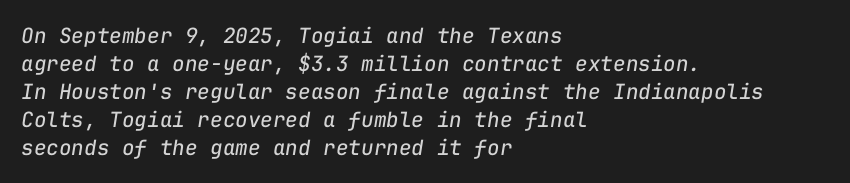
The image shows 21 px text type, italic (leaning right); set left-aligned, normal line spacing (1.33x), normal letter spacing, not underlined.
